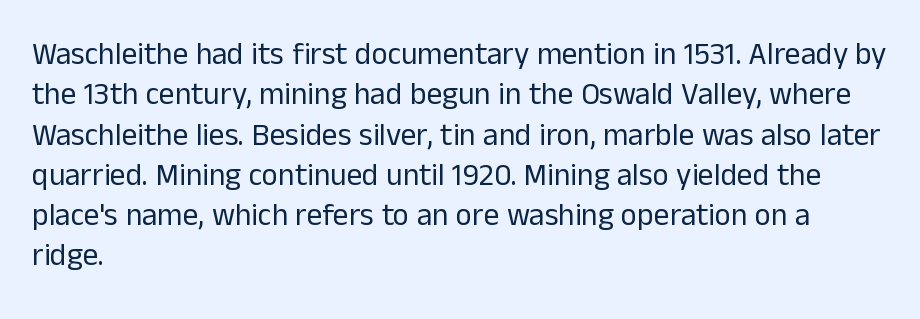
Q: Is the text bold? A: No.
Q: Is the text italic (slanted)? A: No, it is upright.
Q: Is the typeface a serif or a sans-serif typeface? A: Sans-serif.
Q: Is the text underlined? A: No.
Q: How is the paragraph aligned? A: Left-aligned.
Q: Is the spacing between letters normal or unusually wide? A: Normal.
Q: Is the spacing between lines tight, normal or loose? A: Normal.
Q: Width (condensed, normal, or wide)? A: Normal.
Q: Stroke contrast? A: Low.
Q: x-height? A: Medium.
Q: Monospaced? A: No.
